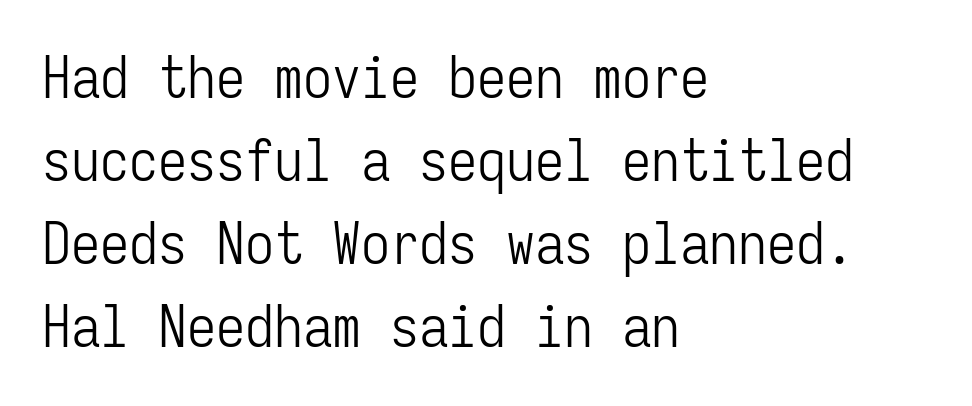
{"serif": "no", "italic": "no", "bold": "no", "weight": "light", "width": "condensed", "stroke_contrast": "low", "x_height": "medium", "monospaced": "yes", "underline": "no", "align": "left", "line_spacing": "normal", "line_spacing_ratio": 1.43, "letter_spacing": "normal", "letter_spacing_em": 0.0, "glyph_px": 58}
